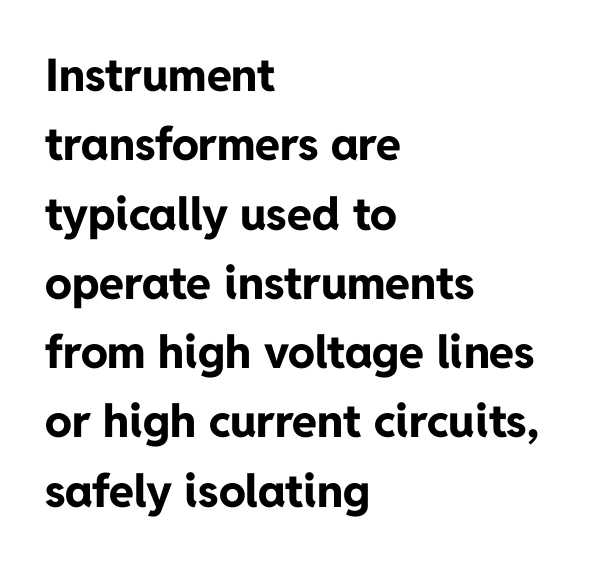
These words are printed bold, with thick strokes throughout. Successive baselines arrive at the customary interval. You can tell it's not italic because the verticals are truly vertical. Unlike a traditional serif, this face leaves its strokes unadorned.
